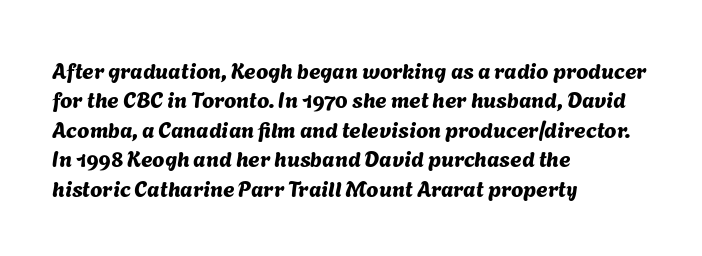
The image shows 22 px text type; set left-aligned, normal line spacing (1.34x), normal letter spacing, not underlined.
